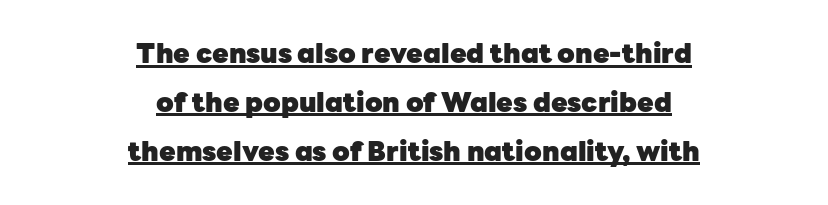
The image shows 27 px bold type, upright; set centered, line spacing 1.81x, normal letter spacing, underlined.
